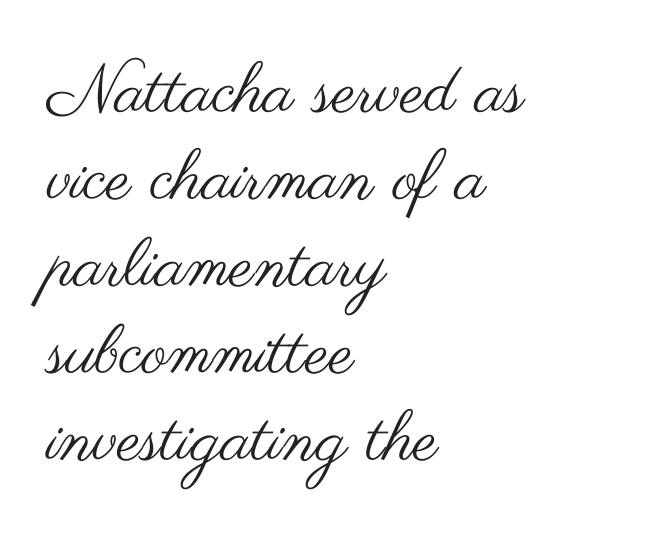
Q: Is the text bold? A: No.
Q: Is the text italic (slanted)? A: Yes.
Q: Is the typeface a serif or a sans-serif typeface? A: Sans-serif.
Q: Is the text underlined? A: No.
Q: How is the paragraph aligned? A: Left-aligned.
Q: Is the spacing between letters normal or unusually wide? A: Normal.
Q: Is the spacing between lines tight, normal or loose? A: Normal.
Q: Width (condensed, normal, or wide)? A: Wide.
Q: Stroke contrast? A: Medium.
Q: x-height? A: Small.
Q: Monospaced? A: No.
